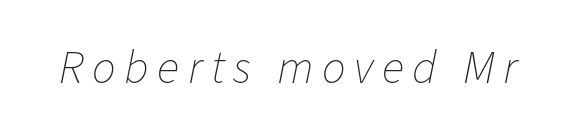
The image shows 47 px thin type, italic (leaning right); set not underlined; low stroke contrast and a medium x-height.
